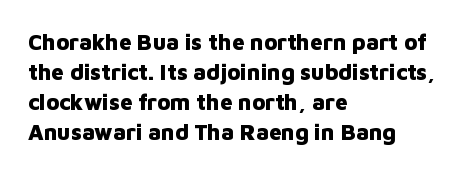
The image shows 22 px bold type, upright; set left-aligned, normal line spacing (1.36x), normal letter spacing, not underlined.
